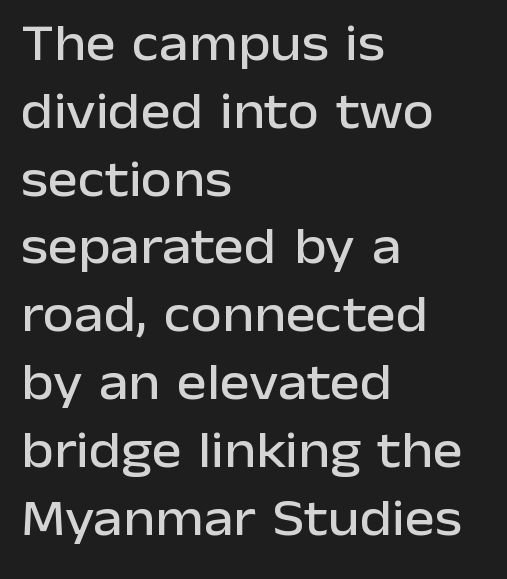
{"serif": "no", "italic": "no", "width": "normal", "stroke_contrast": "low", "x_height": "medium", "monospaced": "no", "underline": "no", "align": "left", "line_spacing": "normal", "line_spacing_ratio": 1.33, "letter_spacing": "normal", "letter_spacing_em": 0.0, "glyph_px": 51}
